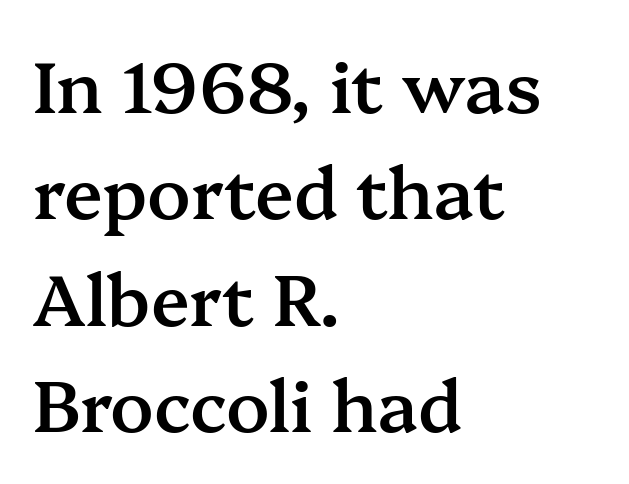
The image shows 71 px semibold serif type, upright; set left-aligned, normal line spacing (1.5x), normal letter spacing, not underlined; medium stroke contrast and a medium x-height.
